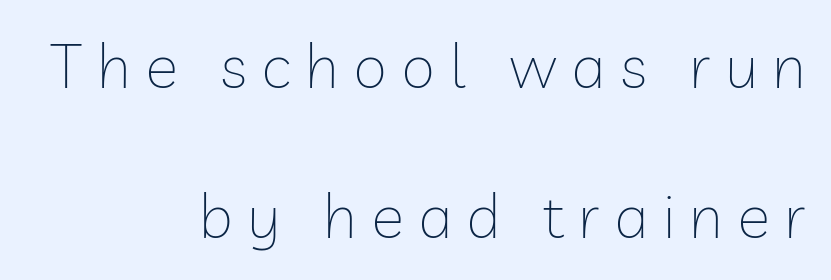
Q: Is the text bold? A: No.
Q: Is the text italic (slanted)? A: No, it is upright.
Q: Is the typeface a serif or a sans-serif typeface? A: Sans-serif.
Q: Is the text underlined? A: No.
Q: How is the paragraph aligned? A: Right-aligned.
Q: Is the spacing between letters normal or unusually wide? A: Unusually wide.
Q: Is the spacing between lines tight, normal or loose? A: Loose.
Q: Width (condensed, normal, or wide)? A: Normal.
Q: Stroke contrast? A: Low.
Q: x-height? A: Medium.
Q: Monospaced? A: No.
